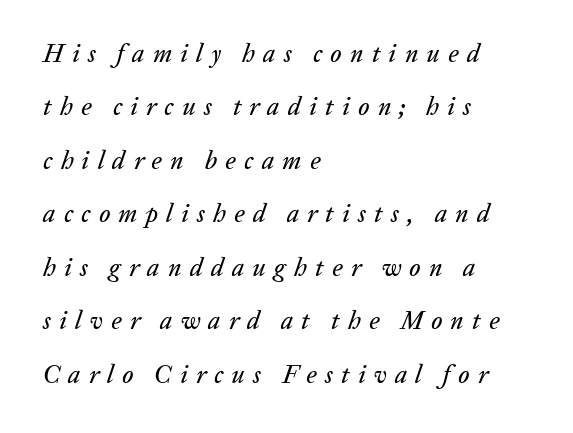
The image shows 25 px text type, italic (leaning right); set left-aligned, loose line spacing (2.14x), unusually wide letter spacing (+0.33 em), not underlined.
